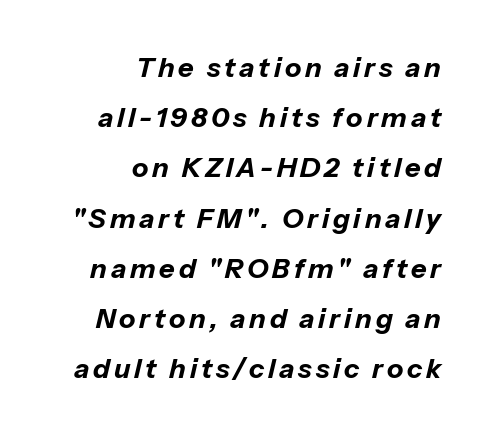
Q: Is the text bold? A: Yes.
Q: Is the text italic (slanted)? A: Yes, it leans right by about 13 degrees.
Q: Is the text underlined? A: No.
Q: How is the paragraph aligned? A: Right-aligned.
